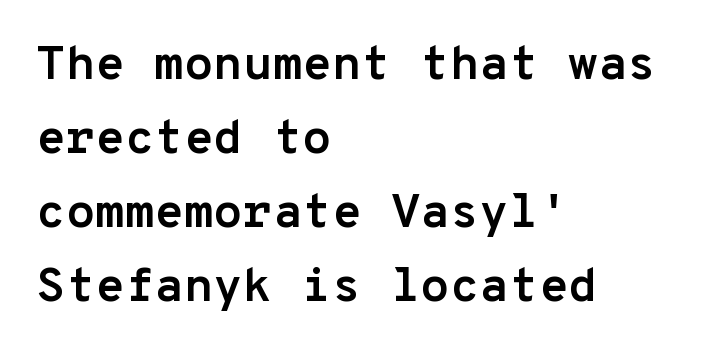
Q: Is the text bold? A: Yes.
Q: Is the text italic (slanted)? A: No, it is upright.
Q: Is the typeface a serif or a sans-serif typeface? A: Sans-serif.
Q: Is the text underlined? A: No.
Q: How is the paragraph aligned? A: Left-aligned.
Q: Is the spacing between letters normal or unusually wide? A: Normal.
Q: Is the spacing between lines tight, normal or loose? A: Normal.
Q: Width (condensed, normal, or wide)? A: Normal.
Q: Stroke contrast? A: Low.
Q: x-height? A: Medium.
Q: Monospaced? A: Yes.
